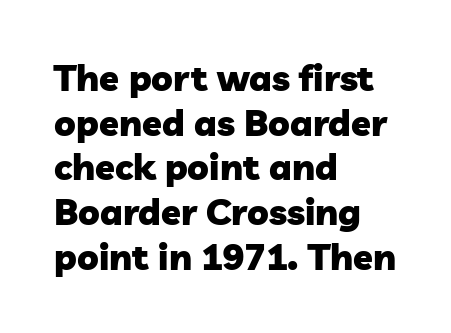
Spacing verdict: proportional, widths tailored to each character. Stroke terminals: plain, sans-serif. The words here are not underlined. Characters follow at the spacing the type designer built in. Compared with a centered layout, this one pins lines to the left instead. I'd describe the lettering as bold — thick and assertive.
